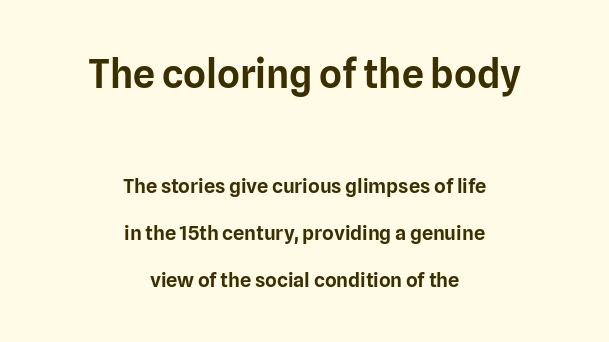
Posture: straight, roman, zero tilt. Only glyphs here, with clear space below each row. Rows of type keep a wide berth in the vertical direction. The setting favours the middle, as headings and verse often do. The letterforms sit shoulder to shoulder at normal distance. These lines are rendered in a variable-pitch font.
